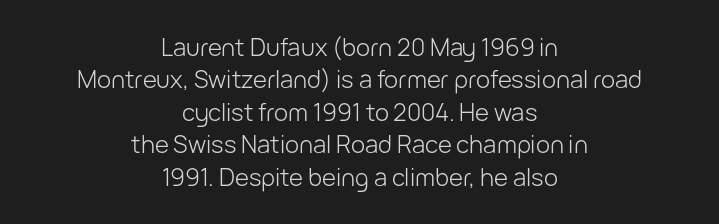
The image shows 24 px text type, upright; set centered, normal line spacing (1.35x), normal letter spacing, not underlined.
